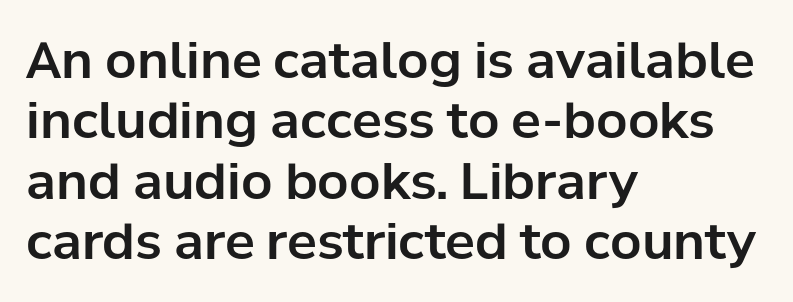
A typesetter would label this face a sans. Descenders hang freely into open space. The typography opts for an upright posture over an oblique one. Line beginnings align vertically; line endings do not. A typesetter would call this proportional, since set widths differ per character. Tracking here is standard; glyphs follow each other at the usual distance.
